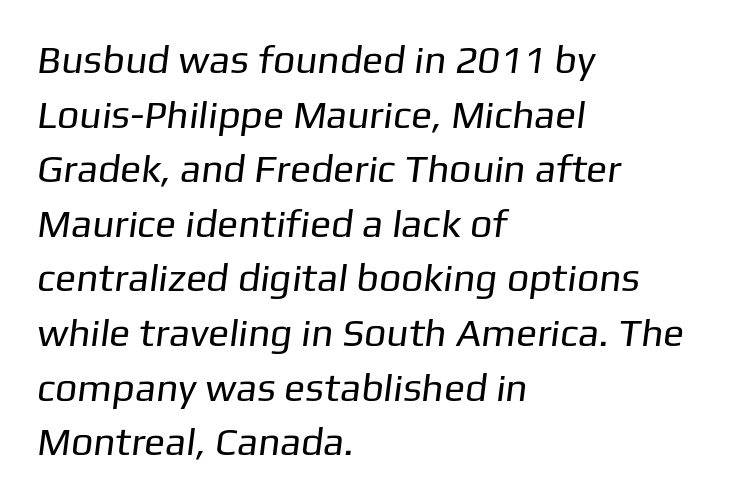
The image shows 39 px regular-weight sans-serif type; set left-aligned, normal line spacing (1.4x), normal letter spacing, not underlined; low stroke contrast and a medium x-height.
